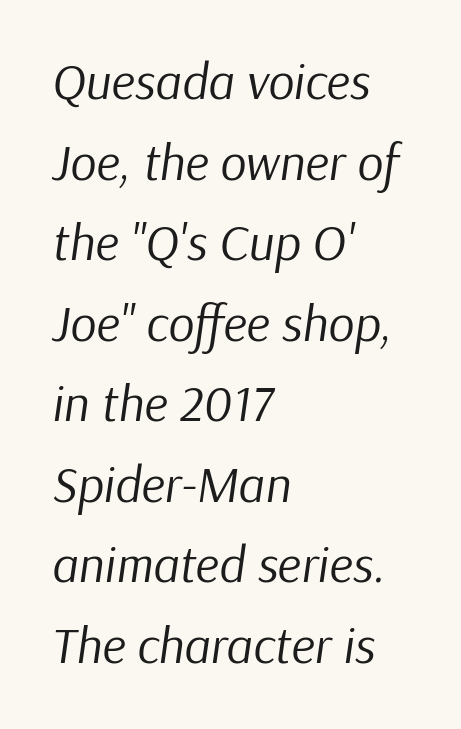
{"italic": "yes", "lean": "right", "slant_degrees": 9, "bold": "no", "weight": "regular", "width": "normal", "stroke_contrast": "low", "x_height": "medium", "monospaced": "no", "underline": "no", "align": "left", "line_spacing": "normal", "line_spacing_ratio": 1.58, "letter_spacing": "normal", "letter_spacing_em": 0.0, "glyph_px": 51}
